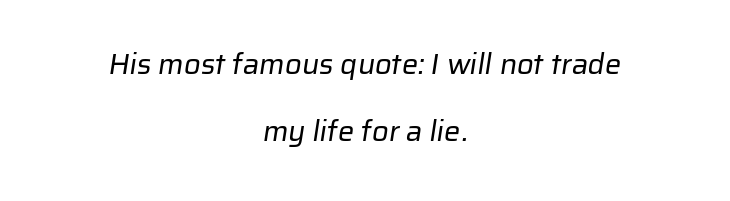
{"serif": "no", "bold": "no", "weight": "regular", "width": "normal", "stroke_contrast": "low", "x_height": "medium", "monospaced": "no", "underline": "no", "align": "center", "line_spacing": "loose", "line_spacing_ratio": 2.32, "letter_spacing": "normal", "letter_spacing_em": 0.0, "glyph_px": 29}
